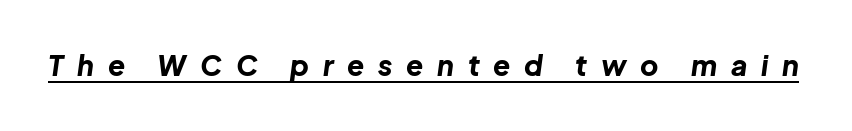
Q: Is the text bold? A: Yes.
Q: Is the text italic (slanted)? A: Yes, it leans right by about 8 degrees.
Q: Is the text underlined? A: Yes.
Q: Is the spacing between letters normal or unusually wide? A: Unusually wide.
Q: Width (condensed, normal, or wide)? A: Normal.
Q: Stroke contrast? A: Low.
Q: x-height? A: Medium.
Q: Monospaced? A: No.
